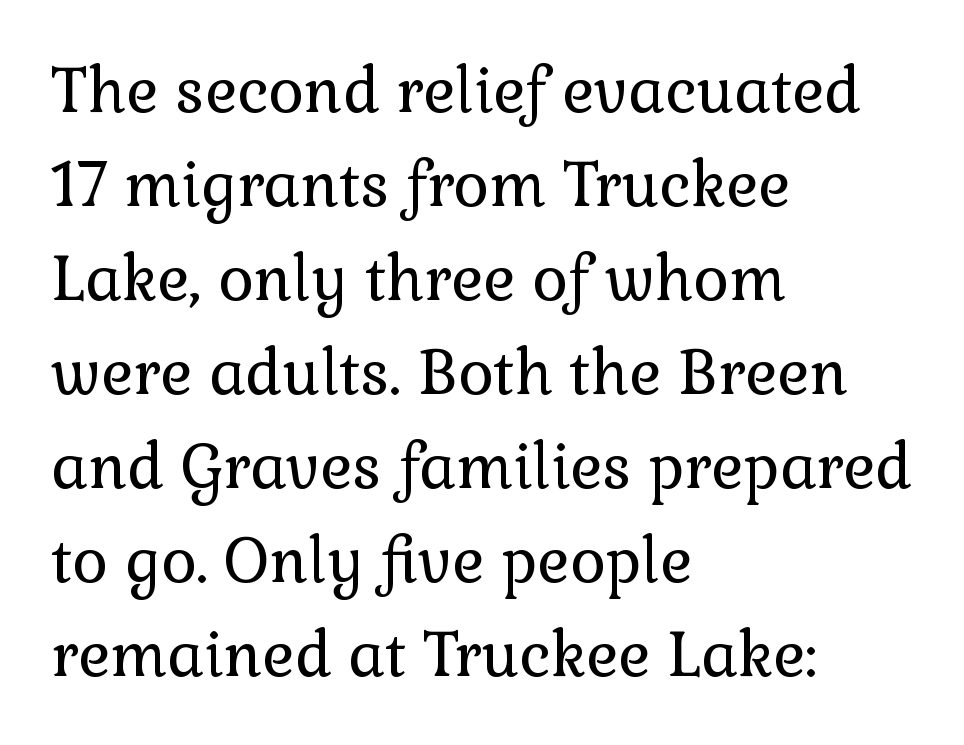
Caption: face not bold, strokes unweighted. A student would call this left alignment; a typographer would say flush left, rag right. Typographically, this falls in the serif category. A roman cut, with each character standing at attention.
